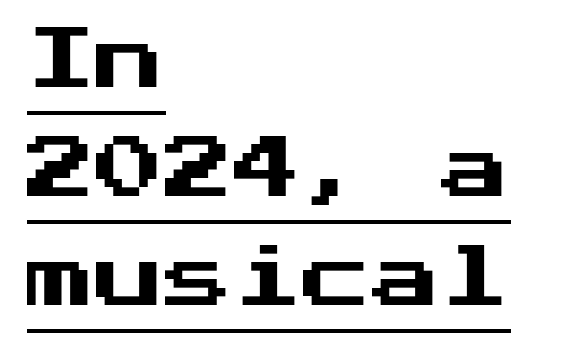
The face used here is rendered with its standard letterfit. The ragged edge is on the right, which tells us the setting is flush left. The leading is moderate, giving the passage an even texture. Letterform terminals end flat and unadorned throughout the passage.
